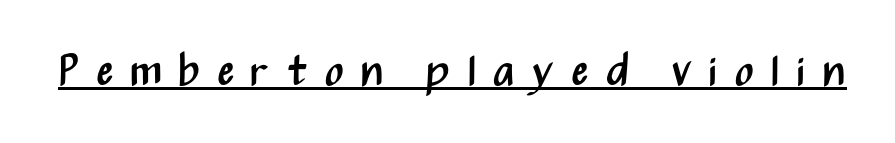
The lettering stays uniformly vertical, giving the passage a roman look. The face used here appears with an underline applied. Is the stroke heavy? The answer is a plain regular-or-lighter. In terms of letterspacing, this is a distinctly airy, spread setting.
